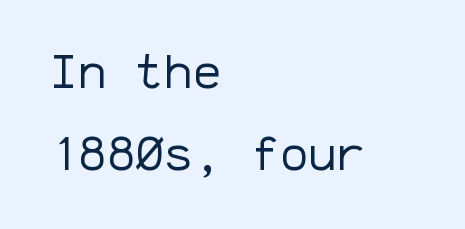
The image shows 48 px regular-weight sans-serif type, upright, monospaced; set left-aligned, normal line spacing (1.7x), normal letter spacing, not underlined; low stroke contrast and a medium x-height.
